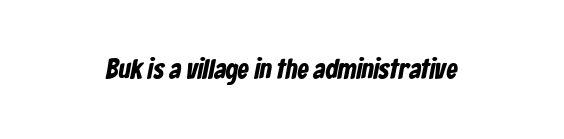
{"serif": "no", "bold": "yes", "weight": "bold", "width": "condensed", "stroke_contrast": "low", "x_height": "medium", "monospaced": "no", "underline": "no", "letter_spacing": "normal", "letter_spacing_em": 0.0, "glyph_px": 28}
